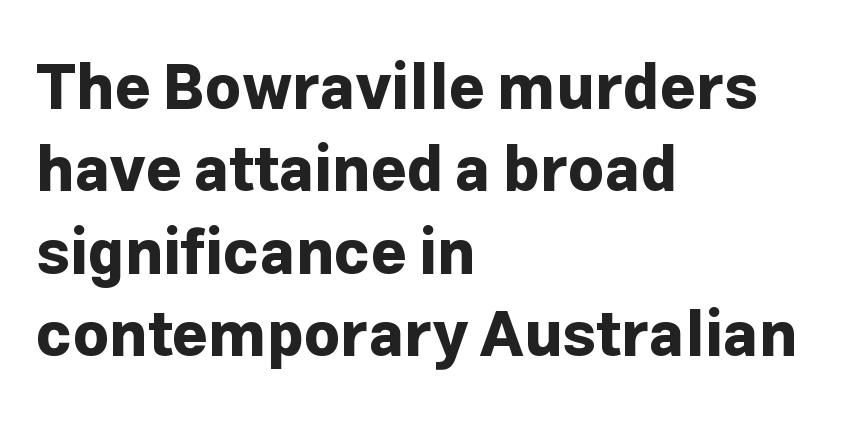
The typeface chosen for these lines omits serifs. The sample has been set heavy, in full bold. Spacing between characters is what you'd get straight out of the box. Upright lettering throughout. Descenders hang freely into open space.
